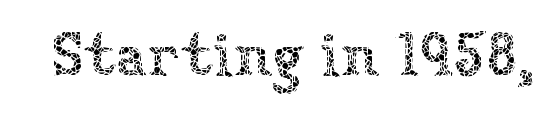
{"italic": "no", "bold": "no", "weight": "thin", "width": "normal", "stroke_contrast": "low", "x_height": "medium", "monospaced": "no", "underline": "no", "letter_spacing": "normal", "letter_spacing_em": 0.0, "glyph_px": 63}
